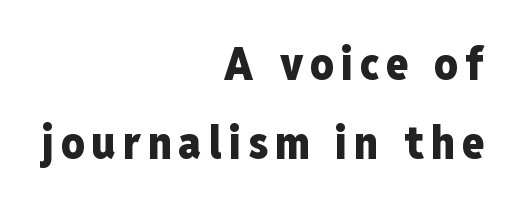
This is sans-serif lettering, the kind often seen on screens and signage. This is the regular roman posture of the typeface. Does the copy run flush right? Yes — the right margin is perfectly even. A bare baseline throughout the passage. What weight is shown? A full bold with thick strokes. Looks like regular typesetting: each glyph gets only the width it needs.
